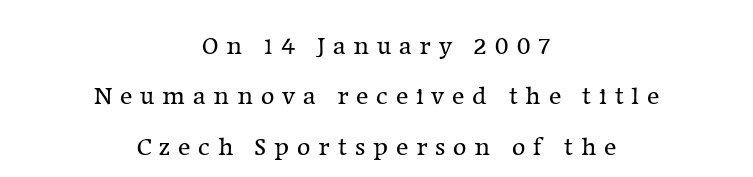
Q: Is the text bold? A: No.
Q: Is the text italic (slanted)? A: No, it is upright.
Q: Is the text underlined? A: No.
Q: How is the paragraph aligned? A: Centered.
Q: Is the spacing between letters normal or unusually wide? A: Unusually wide.
Q: Is the spacing between lines tight, normal or loose? A: Loose.
